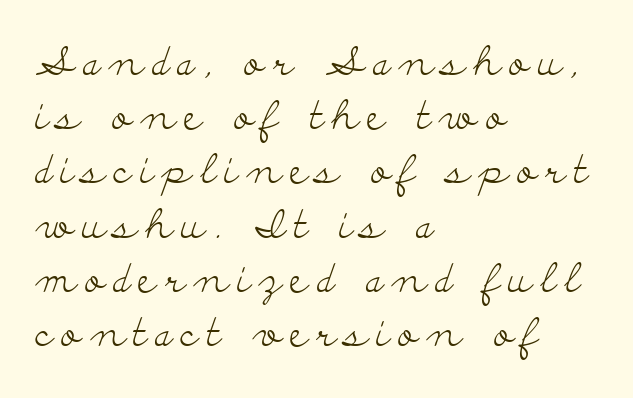
{"serif": "yes", "bold": "no", "weight": "light", "width": "wide", "stroke_contrast": "low", "x_height": "small", "monospaced": "no", "underline": "no", "align": "left", "line_spacing": "normal", "line_spacing_ratio": 1.39, "letter_spacing": "wide", "letter_spacing_em": 0.21, "glyph_px": 39}
